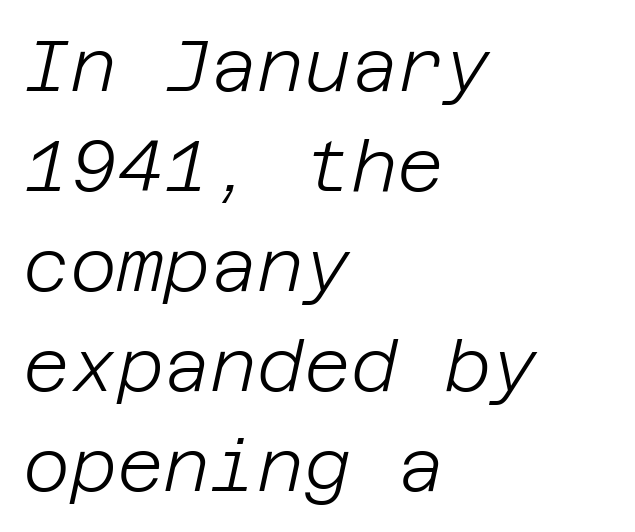
{"italic": "yes", "lean": "right", "slant_degrees": 12, "bold": "no", "weight": "light", "width": "normal", "stroke_contrast": "low", "x_height": "large", "underline": "no", "align": "left", "line_spacing": "normal", "line_spacing_ratio": 1.39, "letter_spacing": "normal", "letter_spacing_em": 0.0, "glyph_px": 72}
